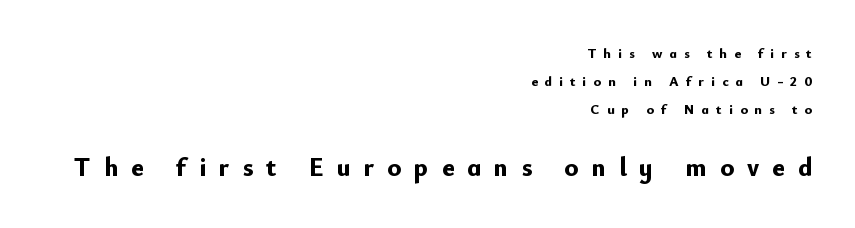
Q: Is the text bold? A: Yes.
Q: Is the text italic (slanted)? A: No, it is upright.
Q: Is the text underlined? A: No.
Q: How is the paragraph aligned? A: Right-aligned.
Q: Is the spacing between letters normal or unusually wide? A: Unusually wide.
Q: Is the spacing between lines tight, normal or loose? A: Loose.
Q: Which block of text is set in a larger size, the first (top) or the second (bottom)? A: The second (bottom) one.
